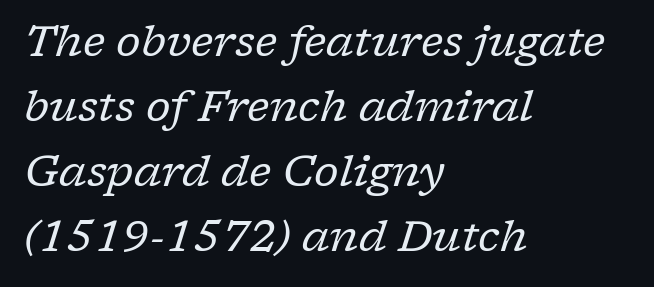
The strip under each line holds only bare page. Examine the stroke ends and you'll spot serifs. Is the letter spacing exaggerated? No — it looks like the ordinary default. If you drew a ruler down the left edge, every line would touch it. Is this a fixed-width face? No — the glyphs have proportional, varying widths. The strokes are not fattened; the text isn't bold.
